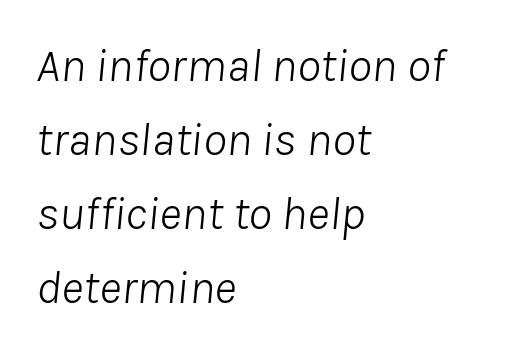
{"italic": "yes", "lean": "right", "slant_degrees": 8, "bold": "no", "weight": "light", "width": "normal", "stroke_contrast": "low", "x_height": "medium", "monospaced": "no", "underline": "no", "align": "left", "line_spacing": "normal", "line_spacing_ratio": 1.54, "letter_spacing": "normal", "letter_spacing_em": 0.0, "glyph_px": 48}
